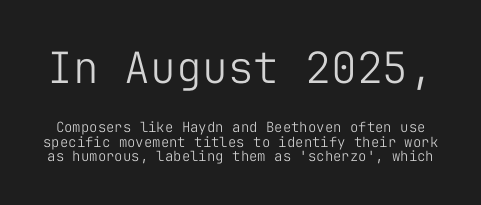
Unlike italic type, these characters show no tilt at all. Does the type have serifs? No, each stem ends abruptly. The horizontal fit of the characters is conventional and even. Leading: reduced. You could count columns in this text — the font is strictly monospaced.
